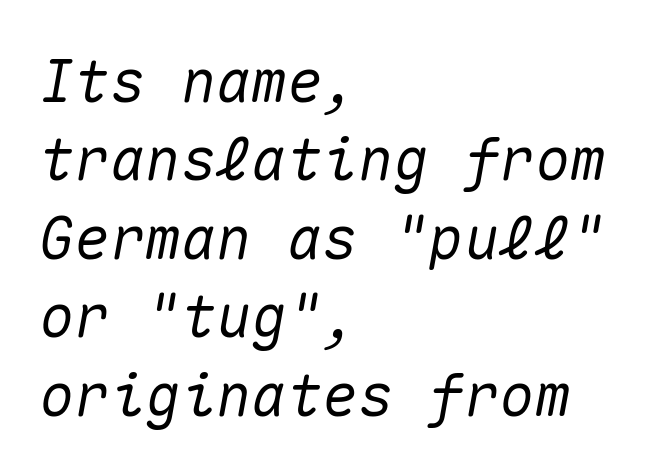
{"italic": "yes", "lean": "right", "slant_degrees": 10, "width": "normal", "stroke_contrast": "medium", "x_height": "medium", "monospaced": "yes", "underline": "no", "align": "left", "line_spacing": "normal", "line_spacing_ratio": 1.33, "letter_spacing": "normal", "letter_spacing_em": 0.0, "glyph_px": 59}
